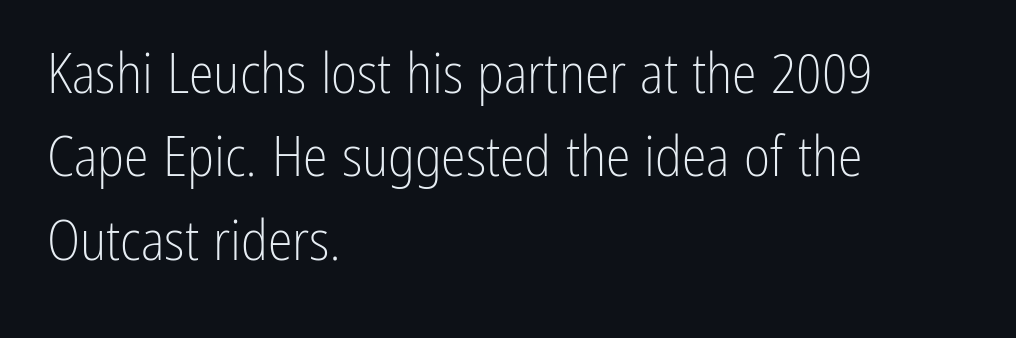
Honestly, the letter spacing is just normal — you wouldn't notice it. Designer's note — italics off, roman on. The designer left line spacing at the default. If you drew a ruler down the left edge, every line would touch it. On a weight scale, this lands at 450 or below. Stroke terminals: plain, sans-serif.
